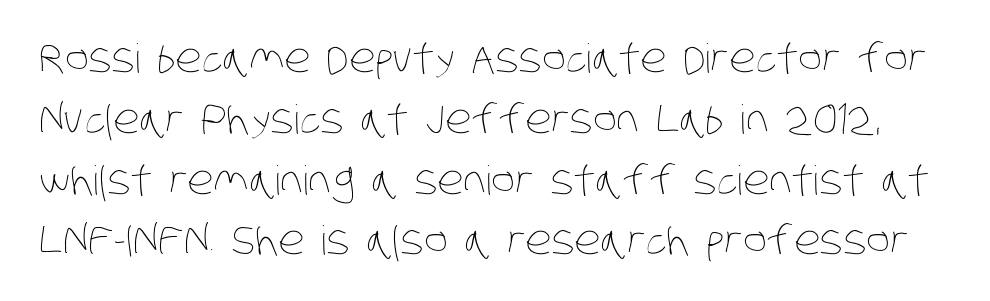
{"bold": "no", "weight": "thin", "width": "condensed", "stroke_contrast": "low", "x_height": "large", "monospaced": "no", "underline": "no", "line_spacing": "normal", "line_spacing_ratio": 1.52, "letter_spacing": "normal", "letter_spacing_em": 0.0, "glyph_px": 40}
